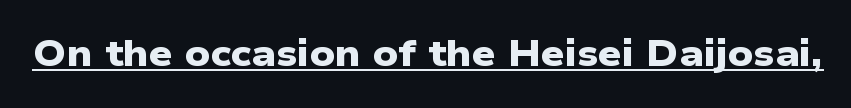
{"serif": "no", "bold": "yes", "weight": "heavy", "width": "wide", "stroke_contrast": "low", "x_height": "medium", "monospaced": "no", "underline": "yes", "letter_spacing": "normal", "letter_spacing_em": 0.0, "glyph_px": 37}
